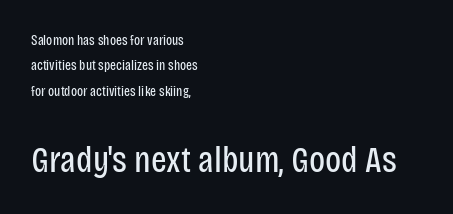
The image shows 37 px regular-weight, condensed sans-serif type, upright; set left-aligned, line spacing 1.82x, normal letter spacing, not underlined; the second (bottom) block is 2.64x larger; low stroke contrast and a large x-height.
